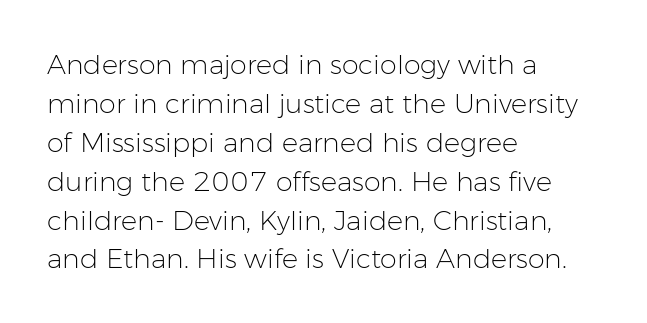
Nothing heavy about these letters — not bold at all. The block of text has a typical density, with ordinary space between rows. Posture: straight, roman, zero tilt. Quick note: underline off. The letterforms sit shoulder to shoulder at normal distance.
